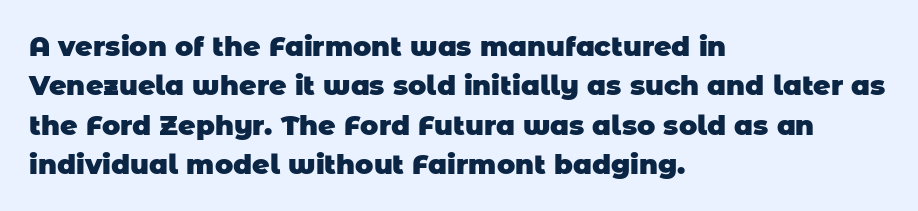
{"bold": "yes", "underline": "no", "align": "left", "line_spacing": "normal", "line_spacing_ratio": 1.46, "letter_spacing": "normal", "letter_spacing_em": 0.0, "glyph_px": 27}
